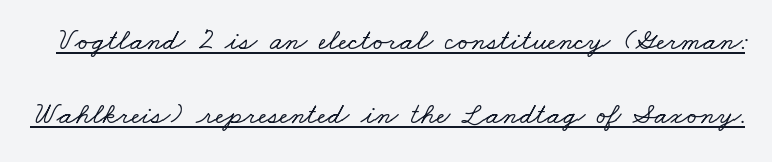
These lines stand farther apart than default settings would place them. What decoration does the sample have? An underline. The typeface chosen for these lines features serifs. A typesetter would call this proportional, since set widths differ per character.
